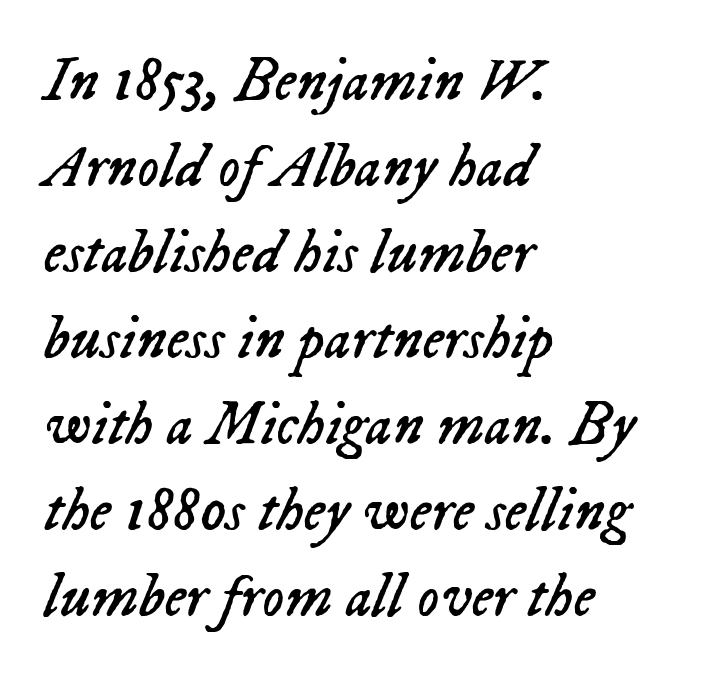
{"italic": "yes", "lean": "right", "slant_degrees": 23, "bold": "no", "weight": "regular", "width": "normal", "stroke_contrast": "low", "x_height": "medium", "monospaced": "no", "underline": "no", "align": "left", "line_spacing": "normal", "line_spacing_ratio": 1.41, "letter_spacing": "normal", "letter_spacing_em": 0.0, "glyph_px": 61}
